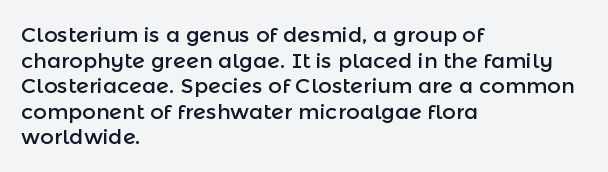
Q: Is the text italic (slanted)? A: No, it is upright.
Q: Is the text underlined? A: No.
Q: How is the paragraph aligned? A: Left-aligned.
Q: Is the spacing between letters normal or unusually wide? A: Normal.
